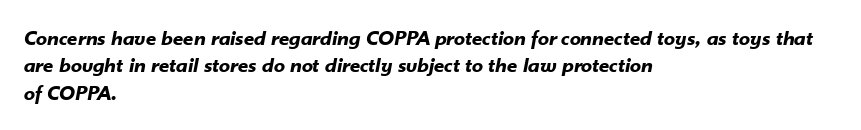
Q: Is the text bold? A: Yes.
Q: Is the text italic (slanted)? A: Yes, it leans right by about 10 degrees.
Q: Is the text underlined? A: No.
Q: How is the paragraph aligned? A: Left-aligned.
Q: Is the spacing between letters normal or unusually wide? A: Normal.
Q: Is the spacing between lines tight, normal or loose? A: Normal.
